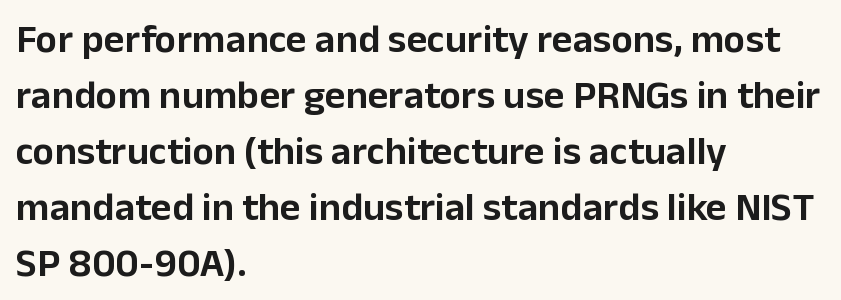
The image shows 40 px sans-serif type, upright; set left-aligned, normal line spacing (1.4x), normal letter spacing, not underlined; low stroke contrast and a medium x-height.
